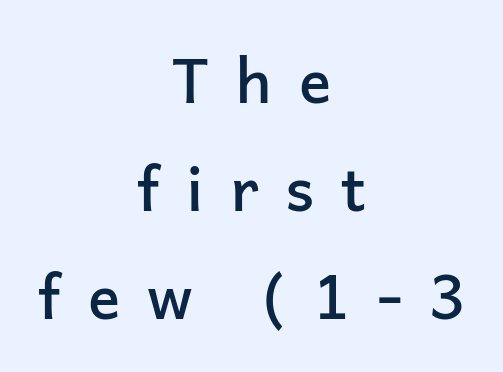
The image shows 60 px semibold sans-serif type, upright; set centered, line spacing 1.8x, unusually wide letter spacing (+0.45 em), not underlined; low stroke contrast and a medium x-height.
